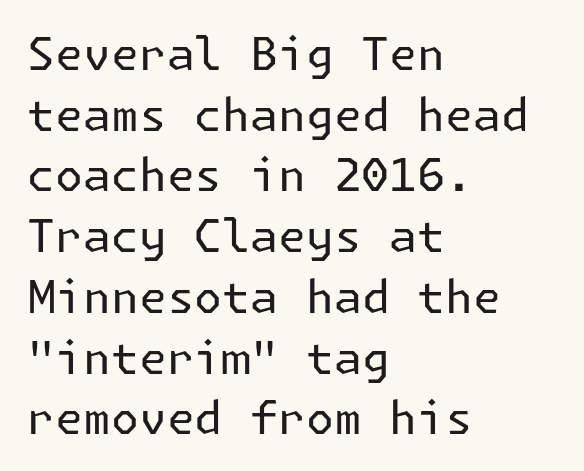
Q: Is the text bold? A: No.
Q: Is the text italic (slanted)? A: No, it is upright.
Q: Is the typeface a serif or a sans-serif typeface? A: Sans-serif.
Q: Is the text underlined? A: No.
Q: How is the paragraph aligned? A: Left-aligned.
Q: Is the spacing between letters normal or unusually wide? A: Normal.
Q: Is the spacing between lines tight, normal or loose? A: Normal.
Q: Width (condensed, normal, or wide)? A: Normal.
Q: Stroke contrast? A: Low.
Q: x-height? A: Medium.
